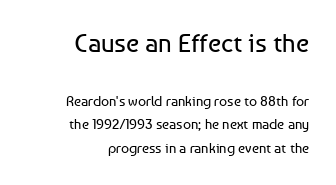
The image shows 26 px text type, upright; set right-aligned, normal line spacing (1.69x), normal letter spacing, not underlined; the first (top) block is 1.86x larger.
